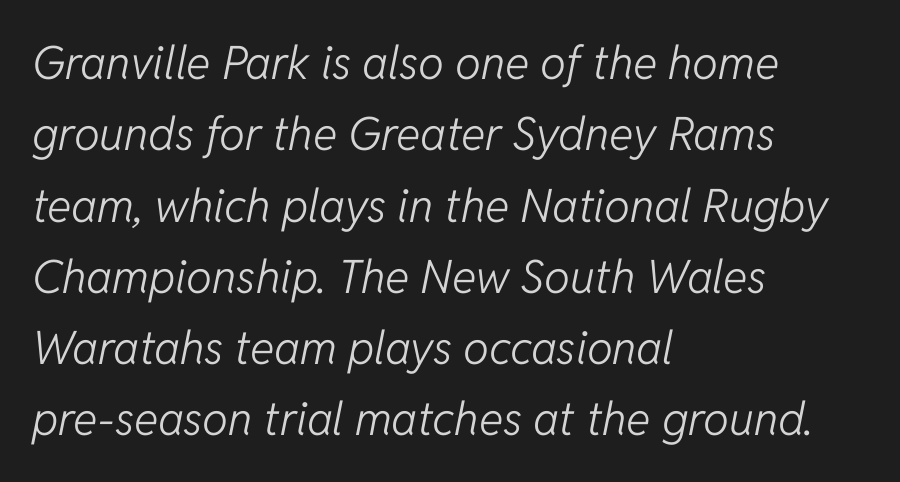
{"italic": "yes", "lean": "right", "slant_degrees": 11, "bold": "no", "weight": "light", "width": "normal", "stroke_contrast": "low", "x_height": "medium", "monospaced": "no", "underline": "no", "align": "left", "line_spacing": "normal", "line_spacing_ratio": 1.55, "letter_spacing": "normal", "letter_spacing_em": 0.0, "glyph_px": 46}
